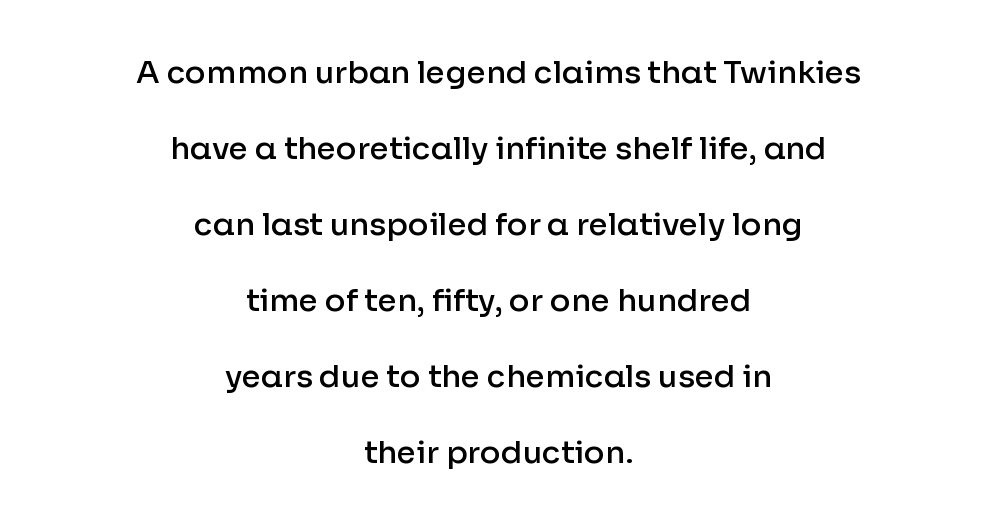
Q: Is the text bold? A: Semi-bold.
Q: Is the text italic (slanted)? A: No, it is upright.
Q: Is the typeface a serif or a sans-serif typeface? A: Sans-serif.
Q: Is the text underlined? A: No.
Q: How is the paragraph aligned? A: Centered.
Q: Is the spacing between letters normal or unusually wide? A: Normal.
Q: Is the spacing between lines tight, normal or loose? A: Loose.
Q: Width (condensed, normal, or wide)? A: Normal.
Q: Stroke contrast? A: Low.
Q: x-height? A: Medium.
Q: Monospaced? A: No.
